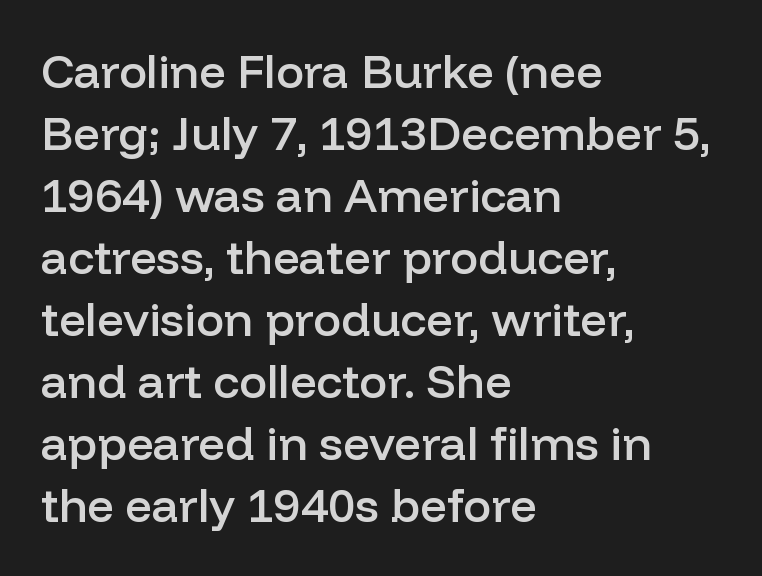
The image shows 47 px semibold sans-serif type, upright; set left-aligned, normal line spacing (1.32x), normal letter spacing, not underlined; low stroke contrast and a medium x-height.
